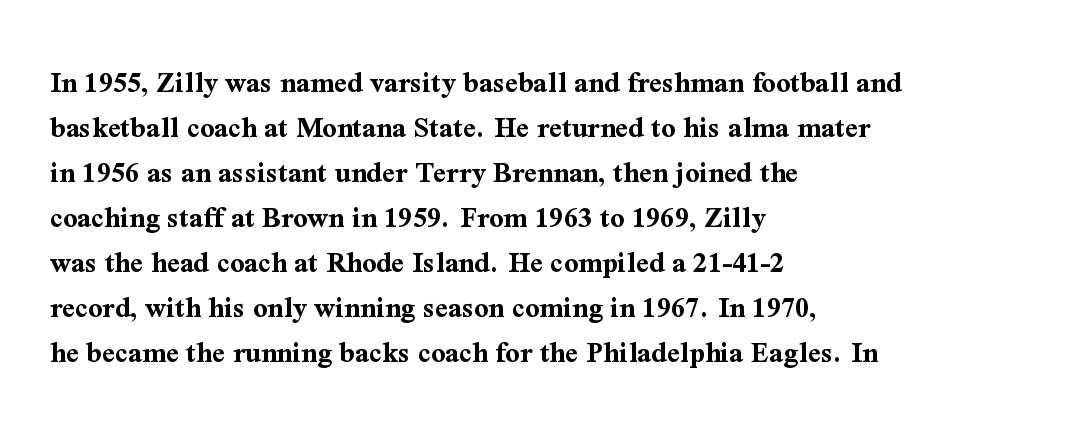
{"serif": "yes", "italic": "no", "bold": "yes", "weight": "bold", "width": "normal", "stroke_contrast": "medium", "x_height": "medium", "monospaced": "no", "underline": "no", "align": "left", "line_spacing": "normal", "line_spacing_ratio": 1.45, "letter_spacing": "normal", "letter_spacing_em": 0.0, "glyph_px": 31}
